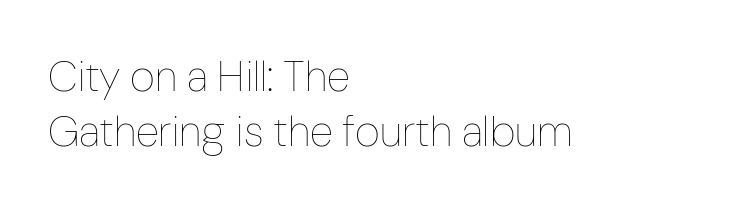
Q: Is the text bold? A: No.
Q: Is the text italic (slanted)? A: No, it is upright.
Q: Is the text underlined? A: No.
Q: How is the paragraph aligned? A: Left-aligned.
Q: Is the spacing between letters normal or unusually wide? A: Normal.
Q: Is the spacing between lines tight, normal or loose? A: Normal.
Q: Width (condensed, normal, or wide)? A: Condensed.
Q: Stroke contrast? A: Low.
Q: x-height? A: Medium.
Q: Monospaced? A: No.
